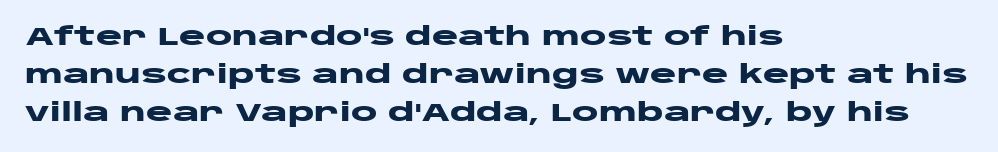
{"italic": "no", "bold": "yes", "underline": "no", "align": "left", "line_spacing": "normal", "line_spacing_ratio": 1.52, "letter_spacing": "normal", "letter_spacing_em": 0.0, "glyph_px": 25}
